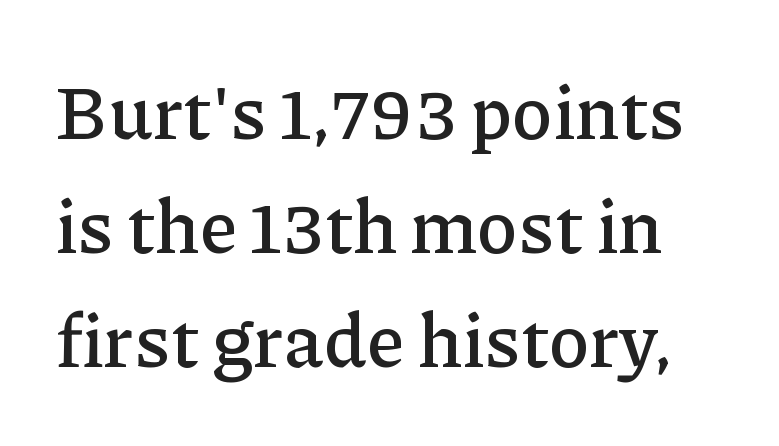
Character widths vary here, with narrow letters taking less room than wide ones. Little horizontal feet cap the strokes, marking this as serif type. Spacing between characters is what you'd get straight out of the box. The glyphs are unaccompanied by any horizontal stroke below them.
